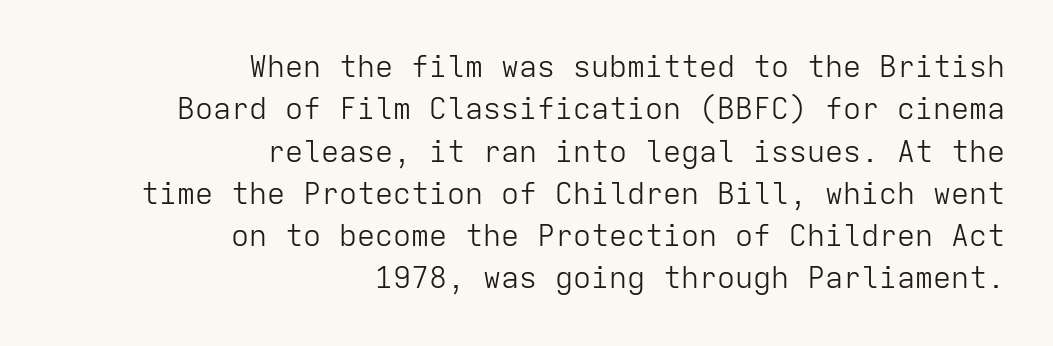
The image shows 30 px light sans-serif type, upright, monospaced; set right-aligned, normal line spacing (1.41x), normal letter spacing, not underlined; low stroke contrast and a medium x-height.
